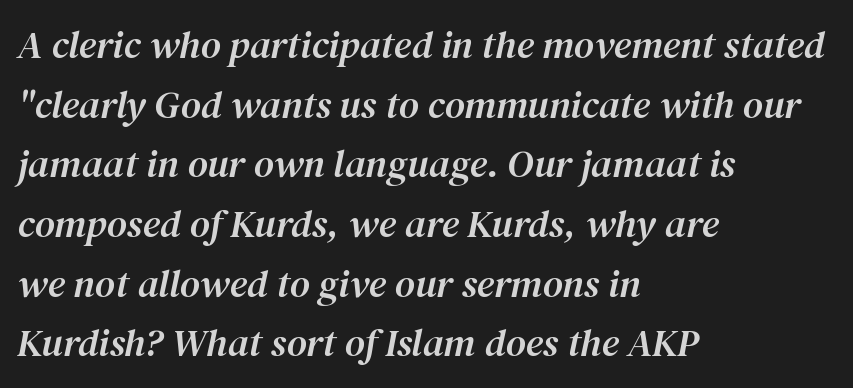
Serif or sans? Serif — the stroke terminals have little feet. Caption: standard tracking, unaltered. One glance says typical: line gaps are just what's usual. Nobody drew a line under any word here. The text carries the slant typical of an italic or oblique font. A student would call this left alignment; a typographer would say flush left, rag right.
